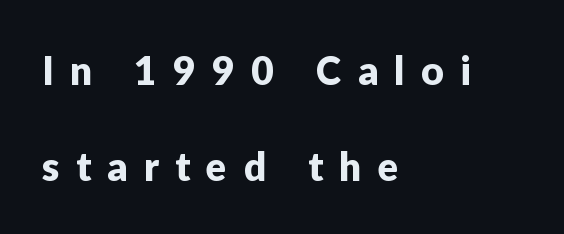
Q: Is the text italic (slanted)? A: No, it is upright.
Q: Is the typeface a serif or a sans-serif typeface? A: Sans-serif.
Q: Is the text underlined? A: No.
Q: How is the paragraph aligned? A: Left-aligned.
Q: Is the spacing between letters normal or unusually wide? A: Unusually wide.
Q: Is the spacing between lines tight, normal or loose? A: Loose.
Q: Width (condensed, normal, or wide)? A: Normal.
Q: Stroke contrast? A: Low.
Q: x-height? A: Medium.
Q: Monospaced? A: No.
